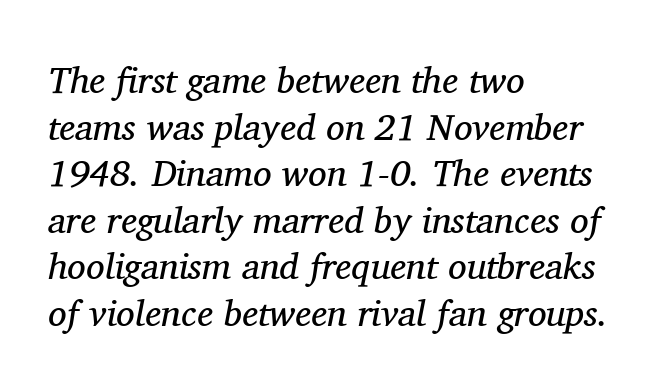
The image shows 37 px regular-weight serif type, italic (leaning right); set left-aligned, normal line spacing (1.26x), normal letter spacing, not underlined; medium stroke contrast and a medium x-height.
